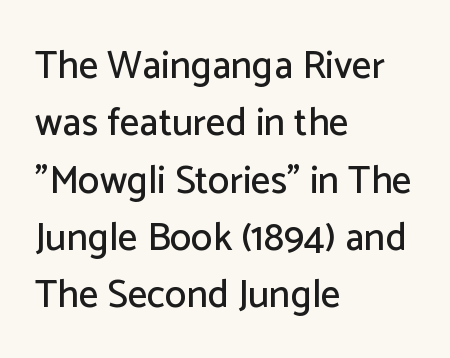
Unlike a traditional serif, this face leaves its strokes unadorned. Does the lettering tilt? It doesn't — this is upright. Is the block centered? No — it sits flush against the left margin. The foot of each line stays bare and open. Reading down the column, the eye jumps a familiar distance to each next line. Tracking value appears to be zero — textbook default spacing.
